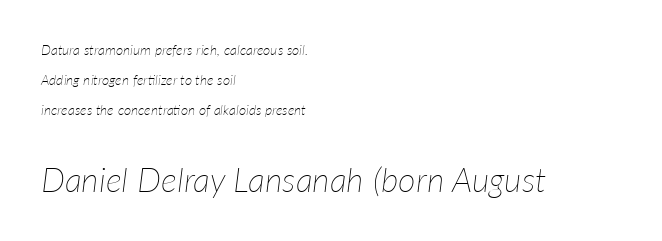
{"italic": "yes", "lean": "right", "slant_degrees": 7, "bold": "no", "weight": "thin", "width": "normal", "stroke_contrast": "low", "x_height": "medium", "monospaced": "no", "underline": "no", "align": "left", "line_spacing": "loose", "line_spacing_ratio": 2.13, "letter_spacing": "normal", "letter_spacing_em": 0.0, "larger_block": "second", "size_ratio": 2.43, "glyph_px": 34}
